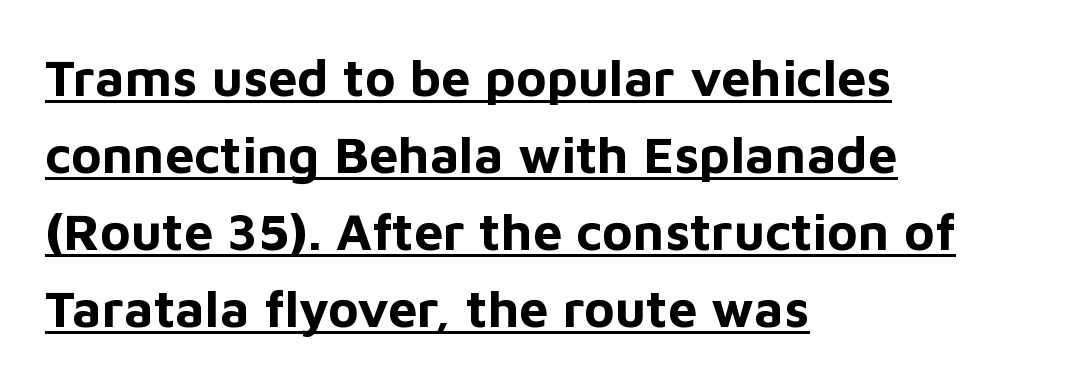
These words are printed bold, with thick strokes throughout. These lines keep a tight, regular rhythm from letter to letter. Varying glyph widths throughout — classic text-font behaviour. Nothing sits at the stroke ends, so this counts as sans-serif. In terms of leading, this rendering sits right in the middle. Visually the block forms a straight wall on the left and a jagged coastline on the right.
